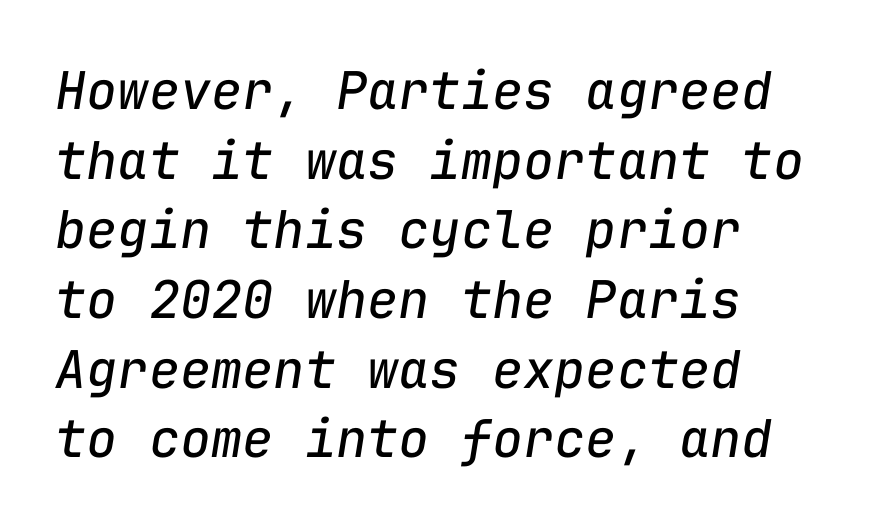
{"italic": "yes", "lean": "right", "slant_degrees": 9, "bold": "no", "weight": "regular", "width": "normal", "stroke_contrast": "low", "x_height": "medium", "monospaced": "yes", "underline": "no", "align": "left", "line_spacing": "normal", "line_spacing_ratio": 1.34, "letter_spacing": "normal", "letter_spacing_em": 0.0, "glyph_px": 52}
